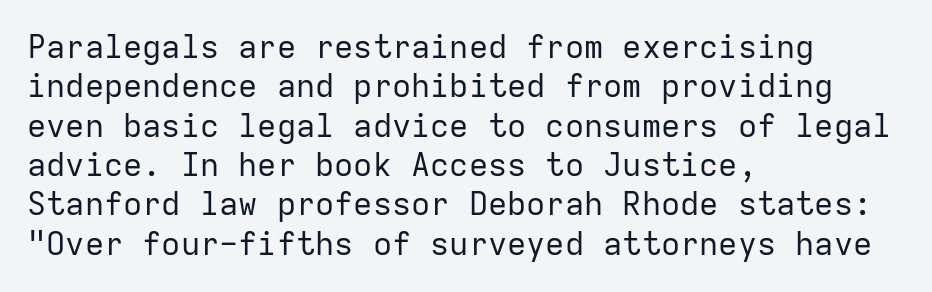
Posture: straight, roman, zero tilt. Any mark beneath the type? The region is blank. The face used here is monospaced, like something from a code editor. Summary of weight: not heavy and not bold.
